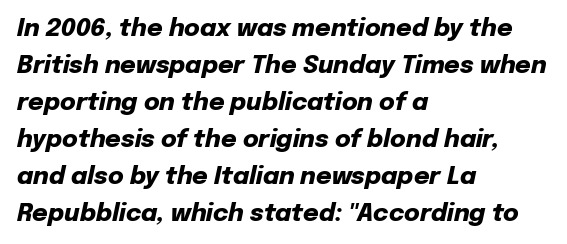
The whole block is typeset with a tilt. Quick note: interline space is typical. This sample is left-justified, so line endings fall wherever the words run out. Typesetter's note: full bold, strokes at maximum text heaviness. The passage shown has conventional tracking throughout.
